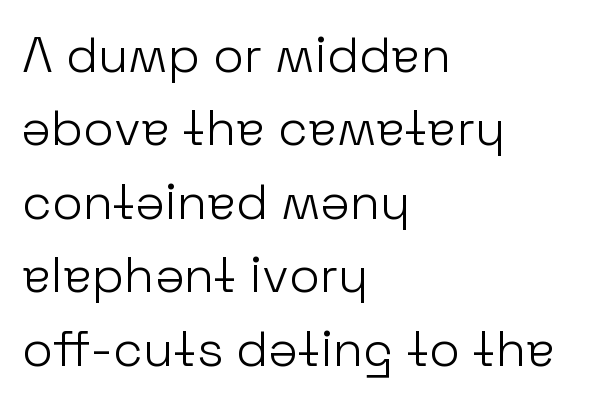
Q: Is the text bold? A: No.
Q: Is the text italic (slanted)? A: No, it is upright.
Q: Is the typeface a serif or a sans-serif typeface? A: Sans-serif.
Q: Is the text underlined? A: No.
Q: How is the paragraph aligned? A: Left-aligned.
Q: Is the spacing between letters normal or unusually wide? A: Normal.
Q: Is the spacing between lines tight, normal or loose? A: Normal.
Q: Width (condensed, normal, or wide)? A: Normal.
Q: Stroke contrast? A: Low.
Q: x-height? A: Medium.
Q: Monospaced? A: No.
